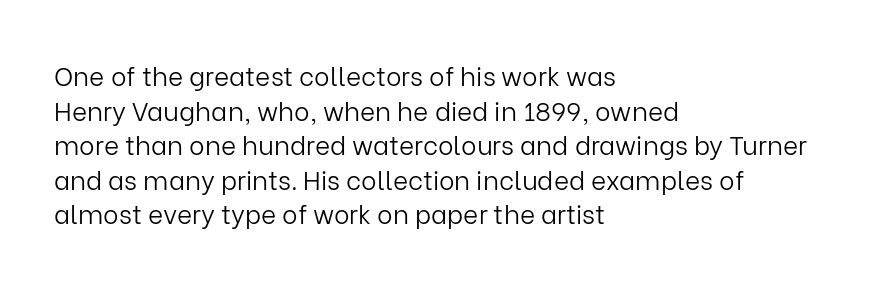
No chunkiness to these letters — they're not bold. A classic flush-left, rag-right setting is used for this passage. One glance says typical: line gaps are just what's usual. The letters sit at their default tracking, neither squeezed nor spread.
